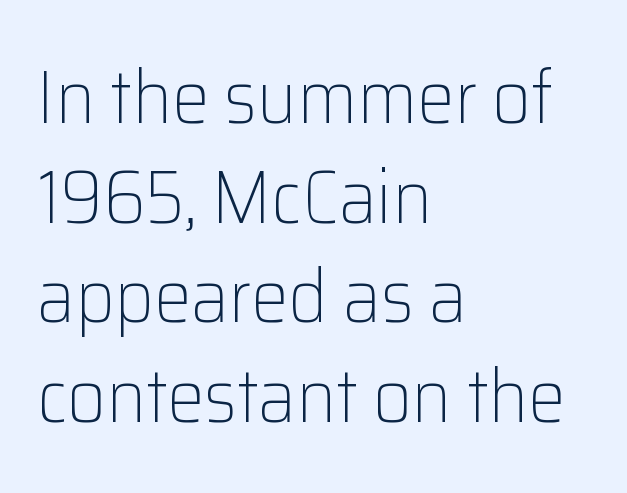
{"serif": "no", "italic": "no", "bold": "no", "weight": "light", "width": "normal", "stroke_contrast": "low", "x_height": "medium", "monospaced": "no", "underline": "no", "align": "left", "line_spacing": "normal", "line_spacing_ratio": 1.33, "letter_spacing": "normal", "letter_spacing_em": 0.0, "glyph_px": 75}
